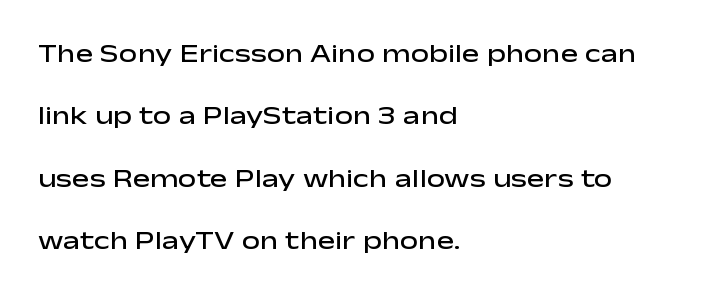
Q: Is the text bold? A: Semi-bold.
Q: Is the text italic (slanted)? A: No, it is upright.
Q: Is the text underlined? A: No.
Q: How is the paragraph aligned? A: Left-aligned.
Q: Is the spacing between letters normal or unusually wide? A: Normal.
Q: Is the spacing between lines tight, normal or loose? A: Loose.
